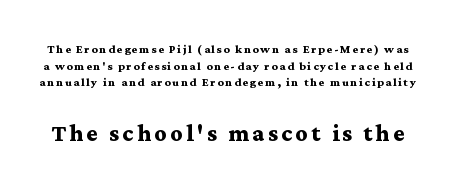
The letters advance in unequal steps, a hallmark of proportional type. Style check: upright. The passage shown is not underscored anywhere. Typesetter's note — lower block bumped up in size, upper block left smaller. Font category for this specimen: serif. The typesetting leans heavy: a genuine bold.
